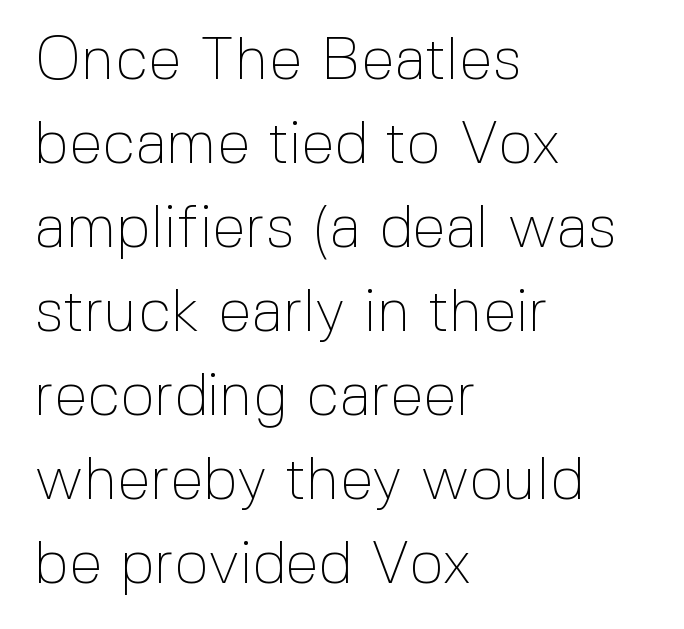
The image shows 60 px thin sans-serif type, upright; set left-aligned, normal line spacing (1.4x), normal letter spacing, not underlined; a medium x-height.
